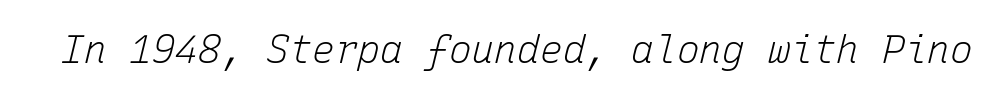
Q: Is the text bold? A: No.
Q: Is the text italic (slanted)? A: Yes, it leans right by about 15 degrees.
Q: Is the text underlined? A: No.
Q: Is the spacing between letters normal or unusually wide? A: Normal.
Q: Width (condensed, normal, or wide)? A: Normal.
Q: Stroke contrast? A: Low.
Q: x-height? A: Medium.
Q: Monospaced? A: Yes.
